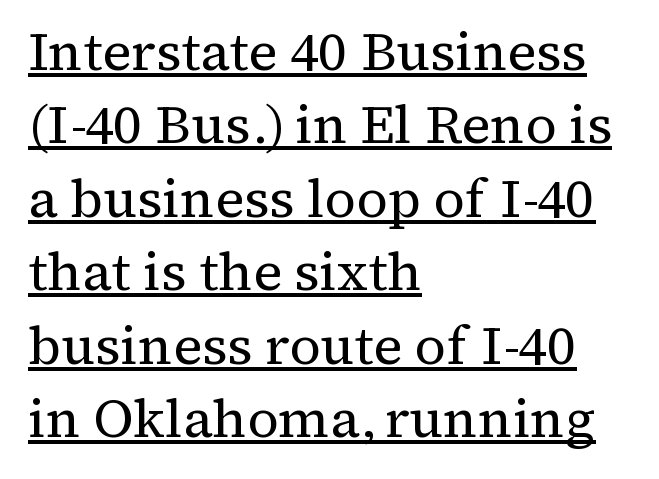
Q: Is the text bold? A: No.
Q: Is the text italic (slanted)? A: No, it is upright.
Q: Is the typeface a serif or a sans-serif typeface? A: Serif.
Q: Is the text underlined? A: Yes.
Q: How is the paragraph aligned? A: Left-aligned.
Q: Is the spacing between letters normal or unusually wide? A: Normal.
Q: Is the spacing between lines tight, normal or loose? A: Normal.
Q: Width (condensed, normal, or wide)? A: Normal.
Q: Stroke contrast? A: Medium.
Q: x-height? A: Medium.
Q: Monospaced? A: No.
